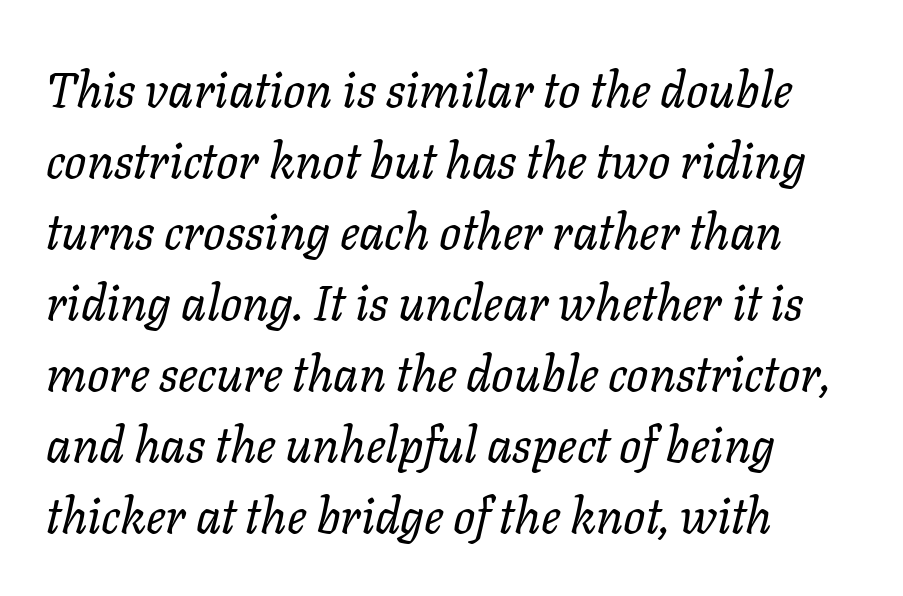
{"italic": "yes", "lean": "right", "slant_degrees": 11, "bold": "no", "weight": "regular", "width": "normal", "stroke_contrast": "low", "x_height": "medium", "monospaced": "no", "underline": "no", "align": "left", "line_spacing": "normal", "line_spacing_ratio": 1.45, "letter_spacing": "normal", "letter_spacing_em": 0.0, "glyph_px": 49}
